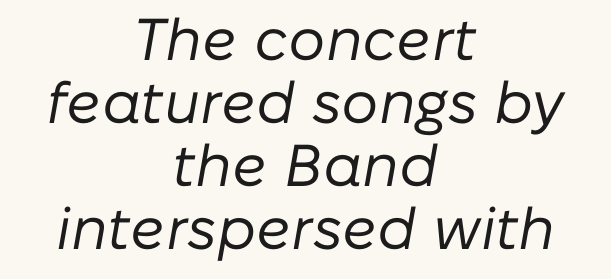
The image shows 59 px regular-weight type, italic (leaning right); set centered, tight line spacing (1.07x), normal letter spacing, not underlined; low stroke contrast and a medium x-height.
